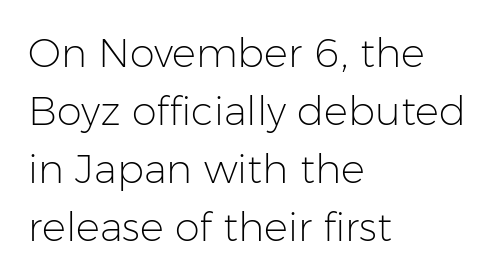
Q: Is the text bold? A: No.
Q: Is the text italic (slanted)? A: No, it is upright.
Q: Is the typeface a serif or a sans-serif typeface? A: Sans-serif.
Q: Is the text underlined? A: No.
Q: How is the paragraph aligned? A: Left-aligned.
Q: Is the spacing between letters normal or unusually wide? A: Normal.
Q: Is the spacing between lines tight, normal or loose? A: Normal.
Q: Width (condensed, normal, or wide)? A: Normal.
Q: Stroke contrast? A: Low.
Q: x-height? A: Medium.
Q: Monospaced? A: No.
